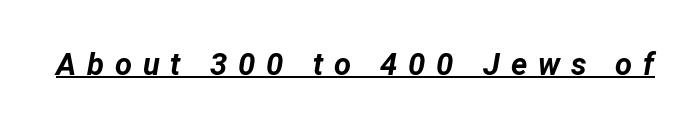
{"italic": "yes", "lean": "right", "slant_degrees": 12, "bold": "yes", "weight": "bold", "width": "normal", "stroke_contrast": "low", "x_height": "medium", "monospaced": "no", "underline": "yes", "letter_spacing": "wide", "letter_spacing_em": 0.35, "glyph_px": 31}
